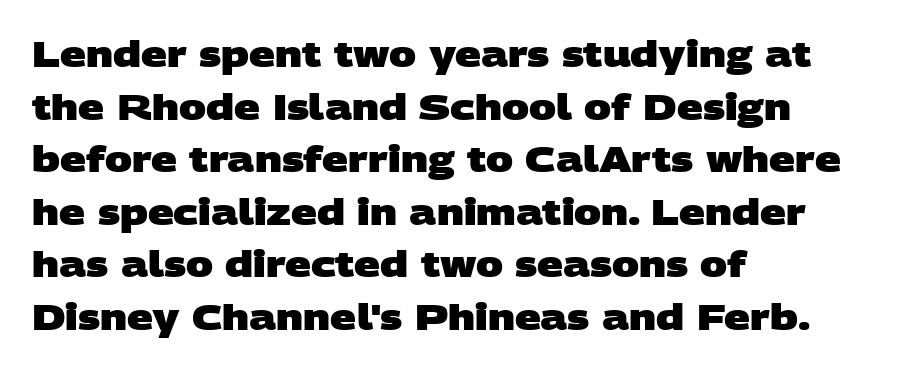
{"serif": "no", "bold": "yes", "weight": "heavy", "width": "wide", "stroke_contrast": "low", "x_height": "large", "monospaced": "no", "underline": "no", "align": "left", "line_spacing": "normal", "line_spacing_ratio": 1.46, "letter_spacing": "normal", "letter_spacing_em": 0.0, "glyph_px": 36}
